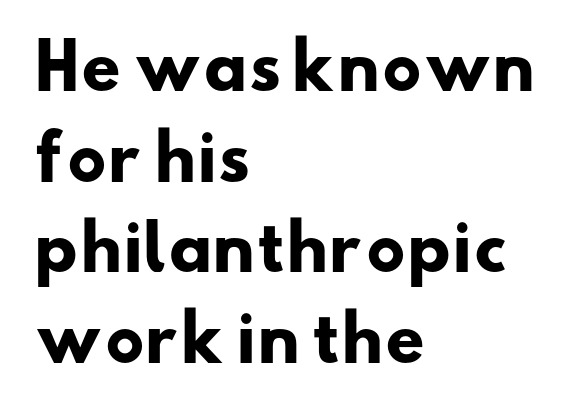
Set as a true bold cut, around the 700 mark. If you drew a ruler down the left edge, every line would touch it. Is this a fixed-width face? No — the glyphs have proportional, varying widths. The area under the type is left untouched.
